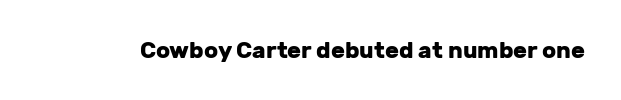
The image shows 23 px bold type, upright; set normal letter spacing, not underlined.
